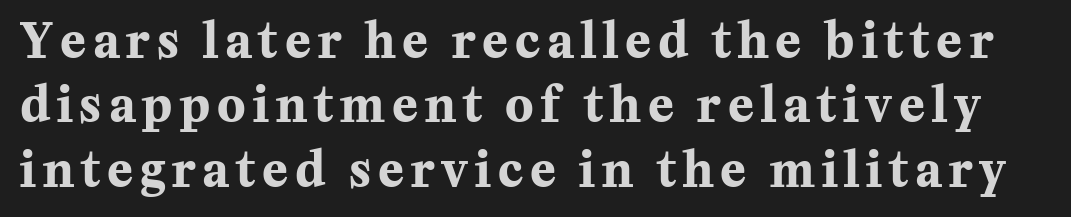
The image shows 47 px bold serif type, upright; set normal line spacing (1.37x), not underlined; medium stroke contrast and a medium x-height.
